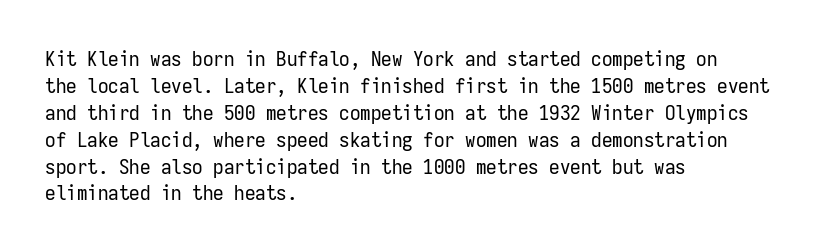
These lines keep a tight, regular rhythm from letter to letter. The rows are spaced the way most documents space them. Nothing heavy about these letters — not bold at all. A roman cut, with each character standing at attention. Check under the words: just untouched page. All the whitespace from short lines collects on the right.
